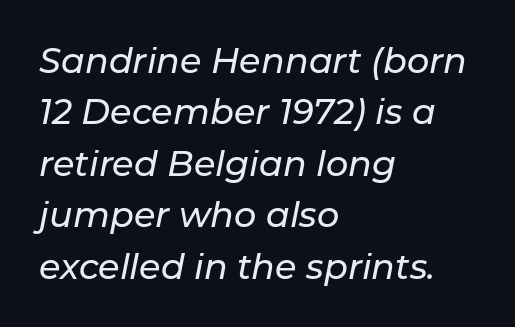
Q: Is the text italic (slanted)? A: Yes, it leans right by about 11 degrees.
Q: Is the text underlined? A: No.
Q: How is the paragraph aligned? A: Left-aligned.
Q: Is the spacing between letters normal or unusually wide? A: Normal.
Q: Is the spacing between lines tight, normal or loose? A: Normal.
Q: Width (condensed, normal, or wide)? A: Normal.
Q: Stroke contrast? A: Low.
Q: x-height? A: Medium.
Q: Monospaced? A: No.
